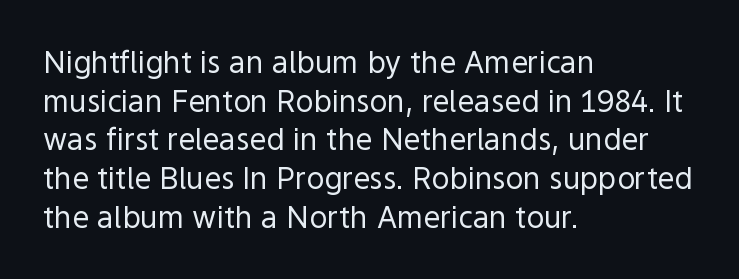
The image shows 30 px regular-weight sans-serif type, upright; set left-aligned, normal line spacing (1.29x), normal letter spacing, not underlined; a medium x-height.
